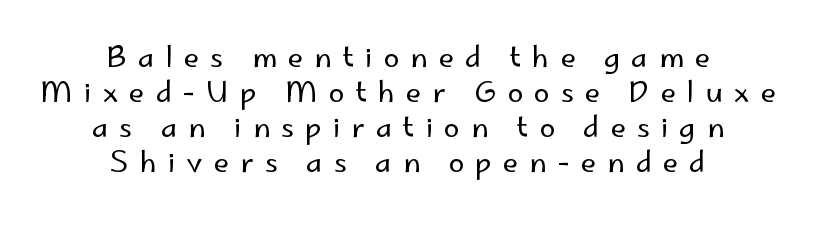
Stems and bowls with no extra thickness — not bold. A normal amount of white space separates one row of letters from the next. Glance below the letters and you will spot only blank space. The specimen reads as upright at a glance. The passage shown is typeset with a sans-serif family. The passage shown is typed in a proportional face where columns would drift.
